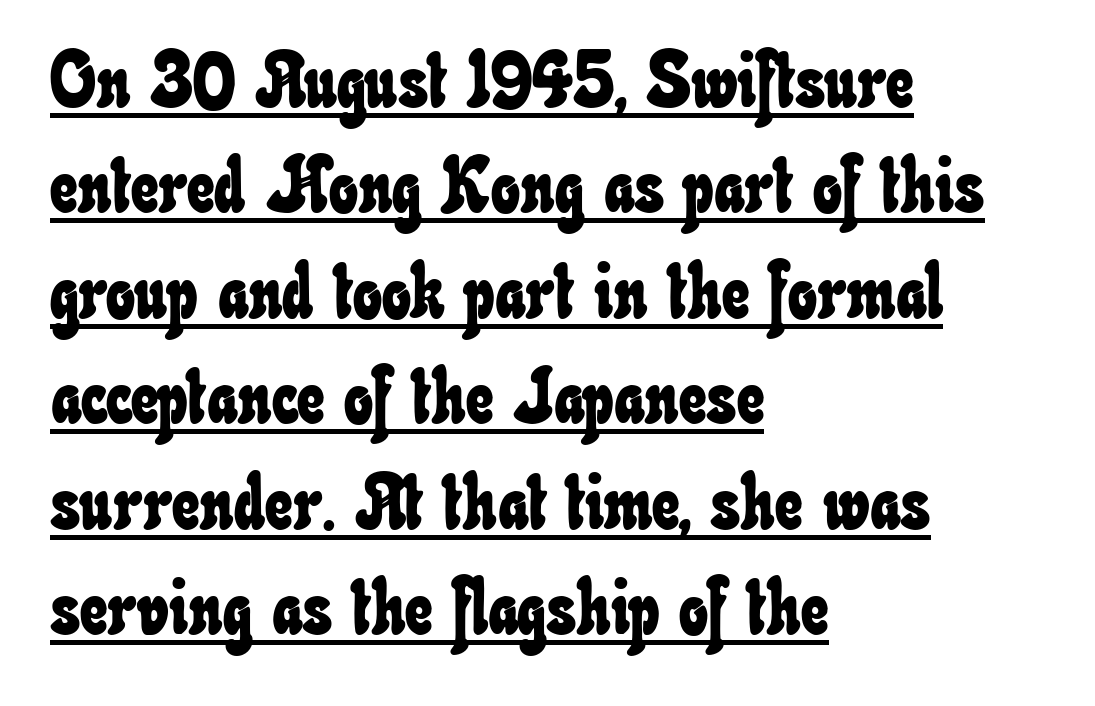
{"width": "condensed", "stroke_contrast": "low", "x_height": "small", "monospaced": "no", "underline": "yes", "align": "left", "line_spacing": "normal", "line_spacing_ratio": 1.37, "letter_spacing": "normal", "letter_spacing_em": 0.0, "glyph_px": 77}
